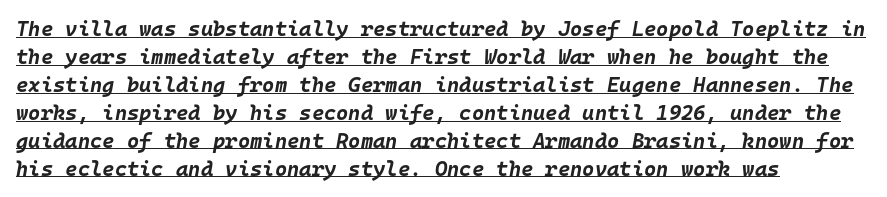
{"italic": "yes", "lean": "right", "slant_degrees": 10, "bold": "yes", "underline": "yes", "align": "left", "line_spacing": "normal", "line_spacing_ratio": 1.33, "letter_spacing": "normal", "letter_spacing_em": 0.0, "glyph_px": 21}
